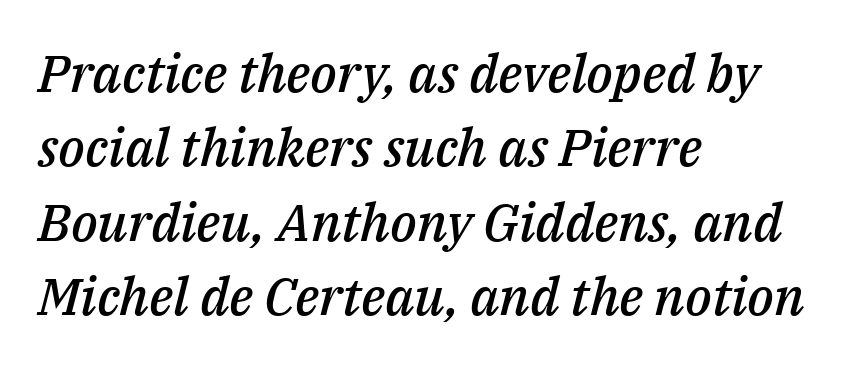
The image shows 52 px semibold type, italic (leaning right); set left-aligned, normal line spacing (1.43x), normal letter spacing, not underlined; medium stroke contrast and a medium x-height.
